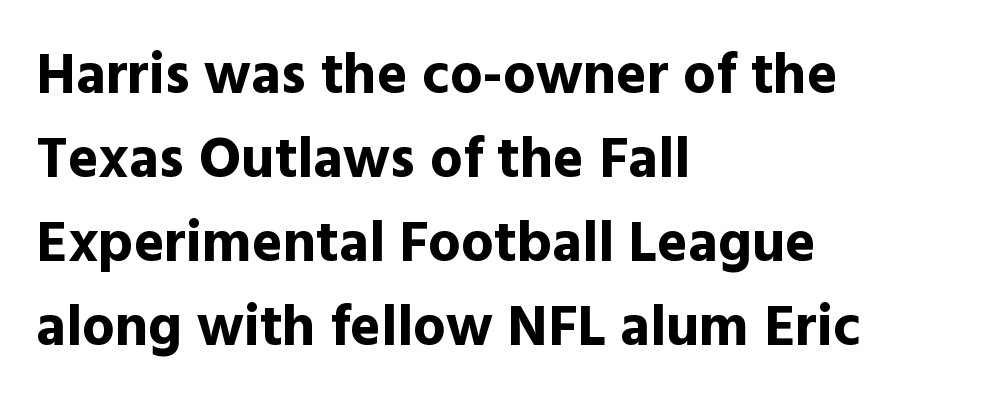
{"serif": "no", "italic": "no", "bold": "yes", "weight": "bold", "width": "normal", "x_height": "medium", "monospaced": "no", "underline": "no", "align": "left", "line_spacing": "normal", "line_spacing_ratio": 1.45, "letter_spacing": "normal", "letter_spacing_em": 0.0, "glyph_px": 58}
